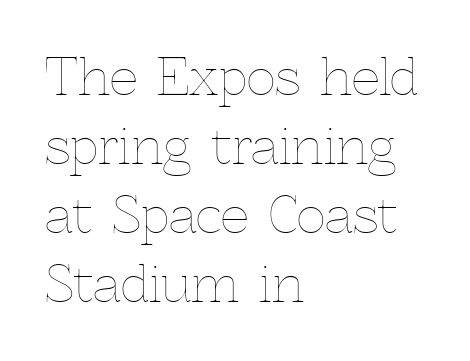
The image shows 50 px thin type, upright; set left-aligned, normal line spacing (1.38x), normal letter spacing, not underlined; a medium x-height.
